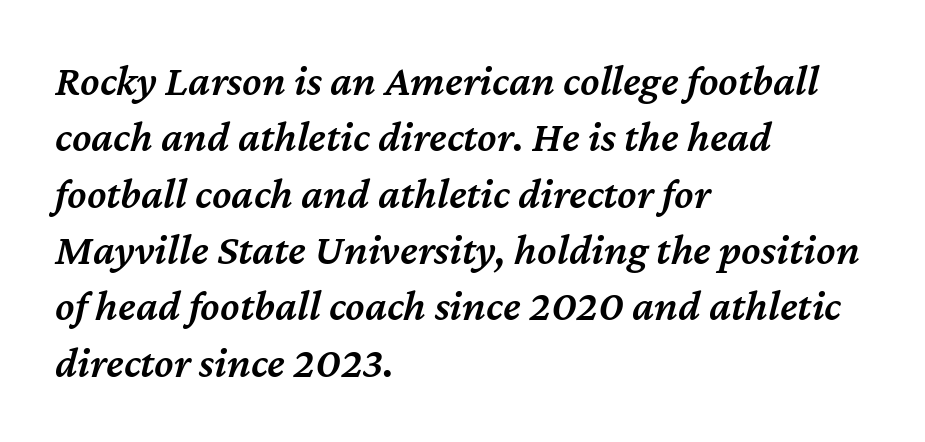
{"italic": "yes", "lean": "right", "slant_degrees": 12, "bold": "semi", "weight": "semibold", "width": "normal", "stroke_contrast": "medium", "x_height": "medium", "monospaced": "no", "underline": "no", "align": "left", "line_spacing": "normal", "line_spacing_ratio": 1.28, "letter_spacing": "normal", "letter_spacing_em": 0.0, "glyph_px": 44}
